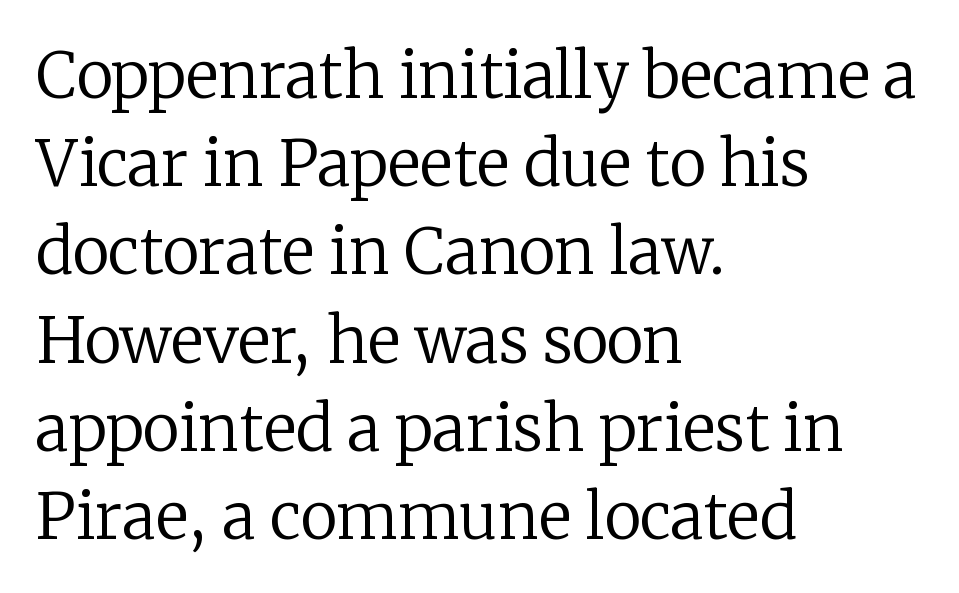
{"serif": "yes", "italic": "no", "bold": "no", "weight": "regular", "width": "normal", "stroke_contrast": "low", "x_height": "medium", "monospaced": "no", "underline": "no", "align": "left", "line_spacing": "normal", "line_spacing_ratio": 1.4, "letter_spacing": "normal", "letter_spacing_em": 0.0, "glyph_px": 63}
